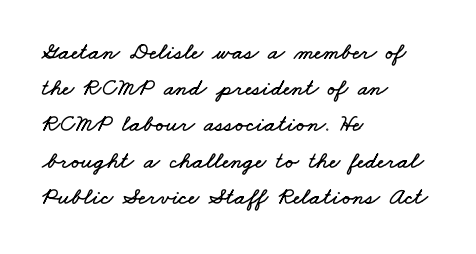
The image shows 24 px text type; set left-aligned, normal line spacing (1.51x), normal letter spacing, not underlined.
